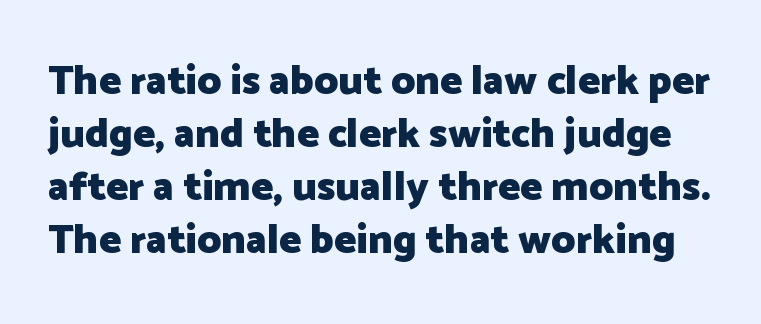
Q: Is the text bold? A: Yes.
Q: Is the text italic (slanted)? A: No, it is upright.
Q: Is the typeface a serif or a sans-serif typeface? A: Sans-serif.
Q: Is the text underlined? A: No.
Q: Is the spacing between letters normal or unusually wide? A: Normal.
Q: Is the spacing between lines tight, normal or loose? A: Normal.
Q: Width (condensed, normal, or wide)? A: Normal.
Q: Stroke contrast? A: Low.
Q: x-height? A: Medium.
Q: Monospaced? A: No.
